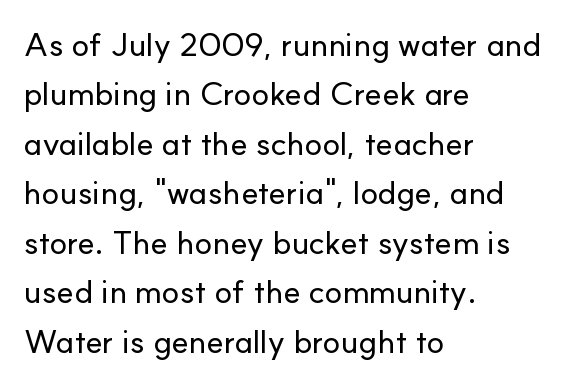
{"serif": "no", "italic": "no", "width": "normal", "stroke_contrast": "low", "x_height": "small", "monospaced": "no", "underline": "no", "align": "left", "line_spacing": "normal", "line_spacing_ratio": 1.5, "letter_spacing": "normal", "letter_spacing_em": 0.0, "glyph_px": 33}
